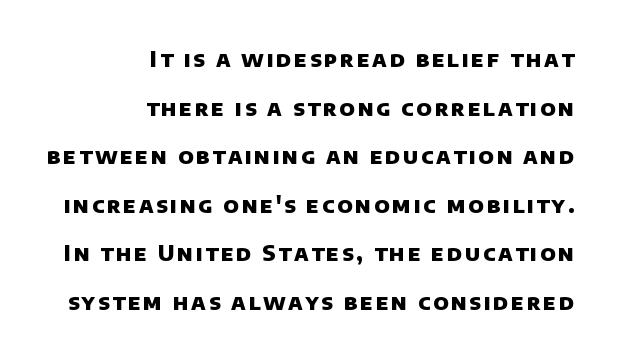
{"bold": "yes", "underline": "no", "align": "right", "line_spacing": "loose", "line_spacing_ratio": 2.21, "glyph_px": 22}
